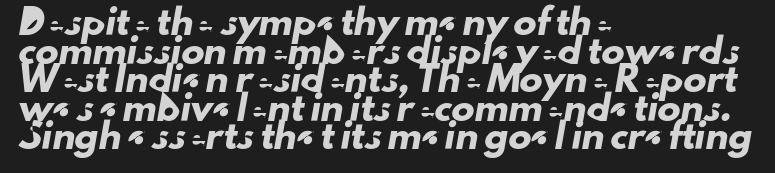
The image shows 23 px text type; set left-aligned, line spacing 1.24x, normal letter spacing, not underlined.
